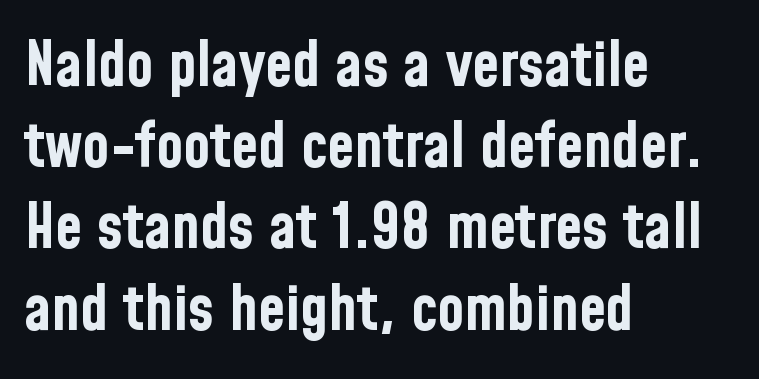
Q: Is the text bold? A: Yes.
Q: Is the text italic (slanted)? A: No, it is upright.
Q: Is the typeface a serif or a sans-serif typeface? A: Sans-serif.
Q: Is the text underlined? A: No.
Q: How is the paragraph aligned? A: Left-aligned.
Q: Is the spacing between letters normal or unusually wide? A: Normal.
Q: Is the spacing between lines tight, normal or loose? A: Normal.
Q: Width (condensed, normal, or wide)? A: Condensed.
Q: Stroke contrast? A: Low.
Q: x-height? A: Medium.
Q: Monospaced? A: No.
